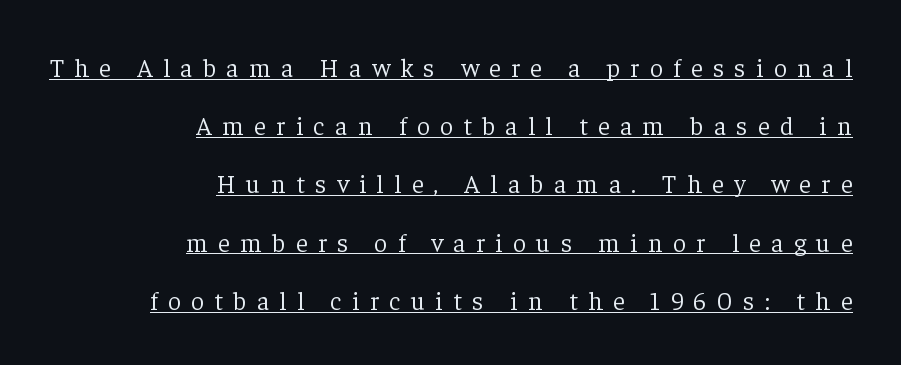
Underlined type. Tracking here is generous; glyphs stand well apart from one another. Leading is clearly above the norm, producing a sparse column. Is the type heavy? It reads as light-to-regular instead. Leftover space on each line is placed entirely before the opening word. It's the straight-up-and-down kind of type.
